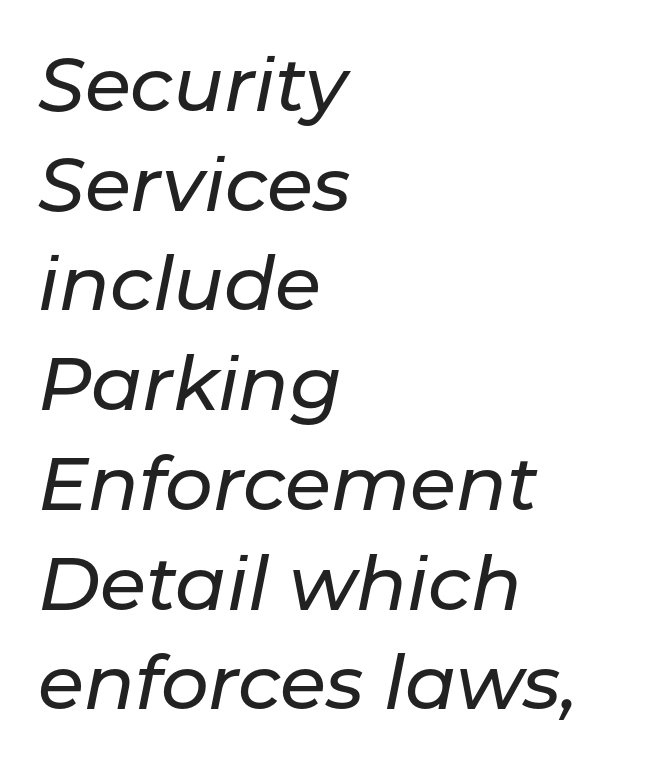
Q: Is the text italic (slanted)? A: Yes, it leans right by about 11 degrees.
Q: Is the text underlined? A: No.
Q: How is the paragraph aligned? A: Left-aligned.
Q: Is the spacing between letters normal or unusually wide? A: Normal.
Q: Is the spacing between lines tight, normal or loose? A: Normal.
Q: Width (condensed, normal, or wide)? A: Normal.
Q: Stroke contrast? A: Low.
Q: x-height? A: Medium.
Q: Monospaced? A: No.
